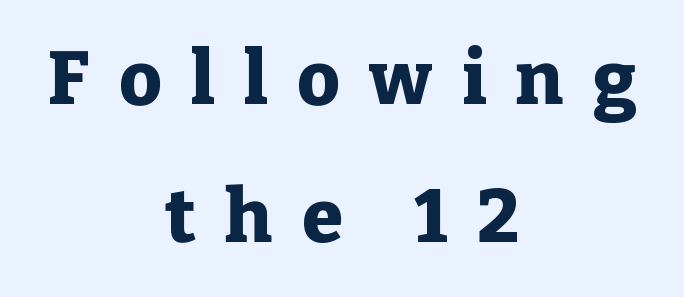
The typesetting leans heavy: a genuine bold. These lines are rendered in a variable-pitch font. Underline: absent. Unlike italic type, these characters show no tilt at all. Honestly, the letter spacing is so wide it's the main thing you notice.
